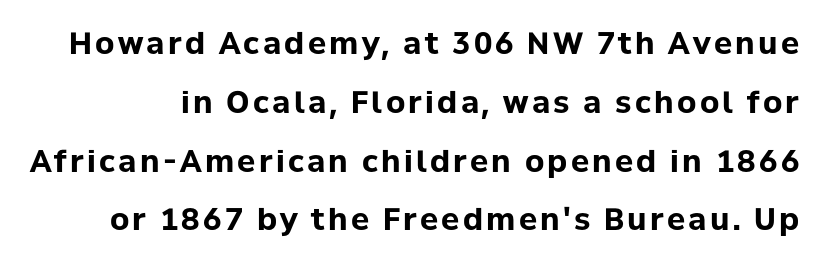
Q: Is the text bold? A: Yes.
Q: Is the text italic (slanted)? A: No, it is upright.
Q: Is the typeface a serif or a sans-serif typeface? A: Sans-serif.
Q: Is the text underlined? A: No.
Q: Is the spacing between lines tight, normal or loose? A: Loose.
Q: Width (condensed, normal, or wide)? A: Normal.
Q: Stroke contrast? A: Low.
Q: x-height? A: Medium.
Q: Monospaced? A: No.
